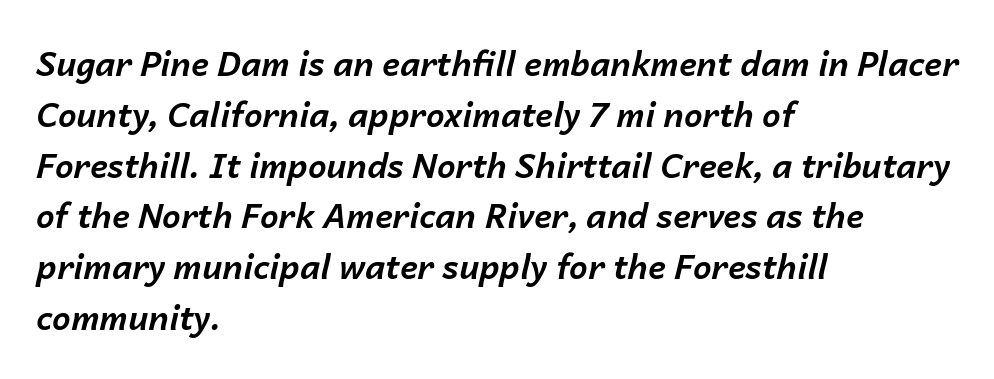
Typographic density is high because the face is bold. A student would call this left alignment; a typographer would say flush left, rag right. The string is rendered with underlining switched off. A normal amount of white space separates one row of letters from the next.
